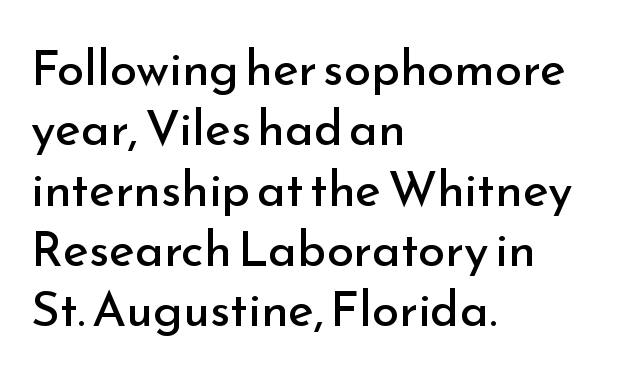
{"serif": "no", "italic": "no", "bold": "no", "weight": "regular", "width": "normal", "stroke_contrast": "low", "x_height": "small", "monospaced": "no", "underline": "no", "align": "left", "line_spacing_ratio": 1.23, "letter_spacing": "normal", "letter_spacing_em": 0.0, "glyph_px": 49}
